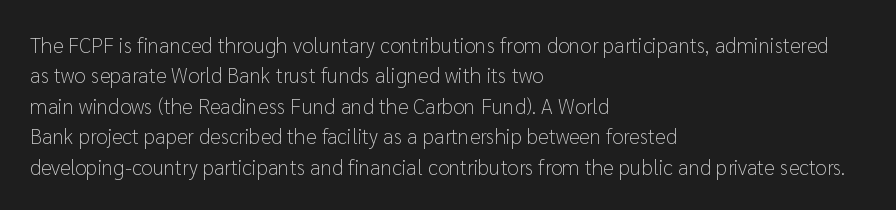
Q: Is the text bold? A: No.
Q: Is the text italic (slanted)? A: No, it is upright.
Q: Is the text underlined? A: No.
Q: How is the paragraph aligned? A: Left-aligned.
Q: Is the spacing between letters normal or unusually wide? A: Normal.
Q: Is the spacing between lines tight, normal or loose? A: Normal.
